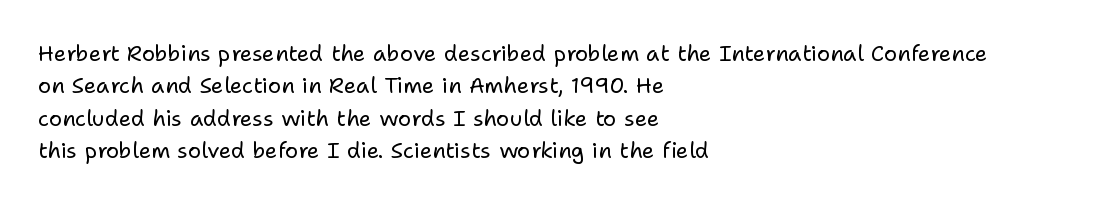
{"italic": "no", "bold": "no", "underline": "no", "align": "left", "line_spacing": "normal", "line_spacing_ratio": 1.47, "letter_spacing": "normal", "letter_spacing_em": 0.0, "glyph_px": 22}
